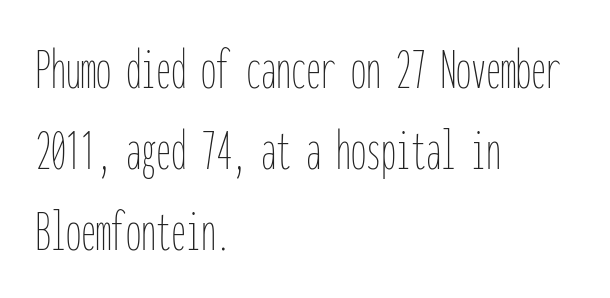
The image shows 60 px thin, condensed type, upright, monospaced; set left-aligned, normal line spacing (1.35x), normal letter spacing, not underlined; low stroke contrast and a medium x-height.
